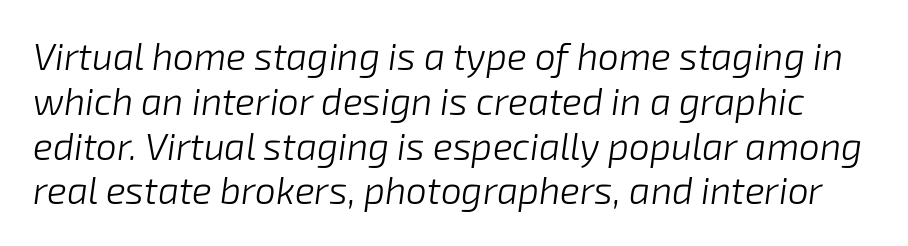
Words appear dense and cohesive because spacing is normal. Characters are canted at an angle relative to the baseline's perpendicular. The font is comparable to plain body text, perhaps lighter. Varying glyph widths throughout — classic text-font behaviour.
